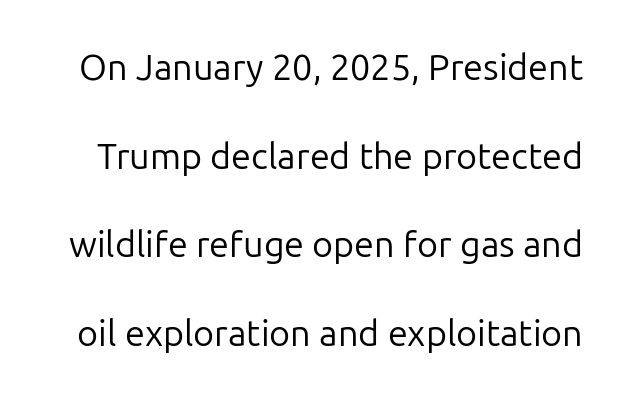
This sample uses plain, unmodified letter spacing. Quick note: not italic, upright. The characters are drawn with everyday or finer stroke widths. Beneath every word, the page is bare.
